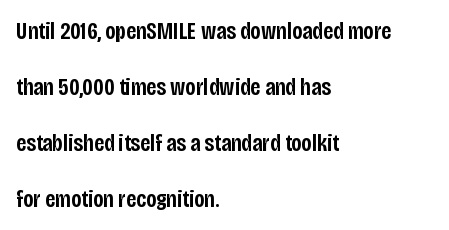
Q: Is the text bold? A: Semi-bold.
Q: Is the text italic (slanted)? A: No, it is upright.
Q: Is the text underlined? A: No.
Q: How is the paragraph aligned? A: Left-aligned.
Q: Is the spacing between letters normal or unusually wide? A: Normal.
Q: Is the spacing between lines tight, normal or loose? A: Loose.
